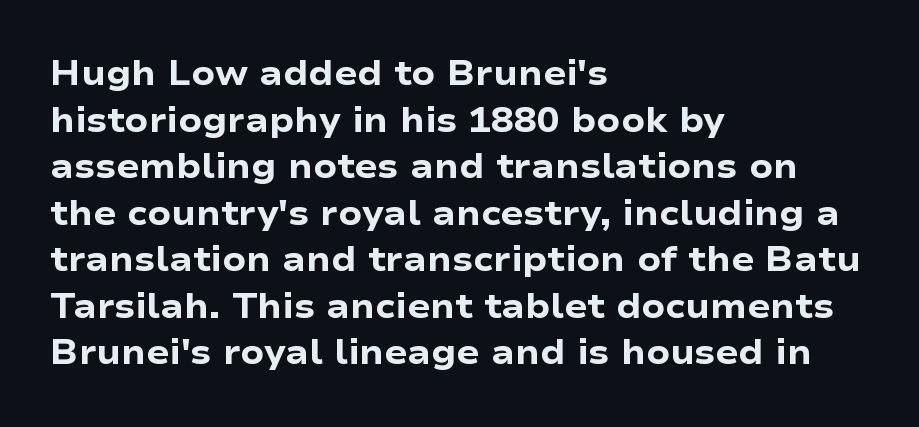
The image shows 34 px heavy, wide sans-serif type, upright; set left-aligned, normal line spacing (1.37x), normal letter spacing, not underlined; low stroke contrast and a medium x-height.
